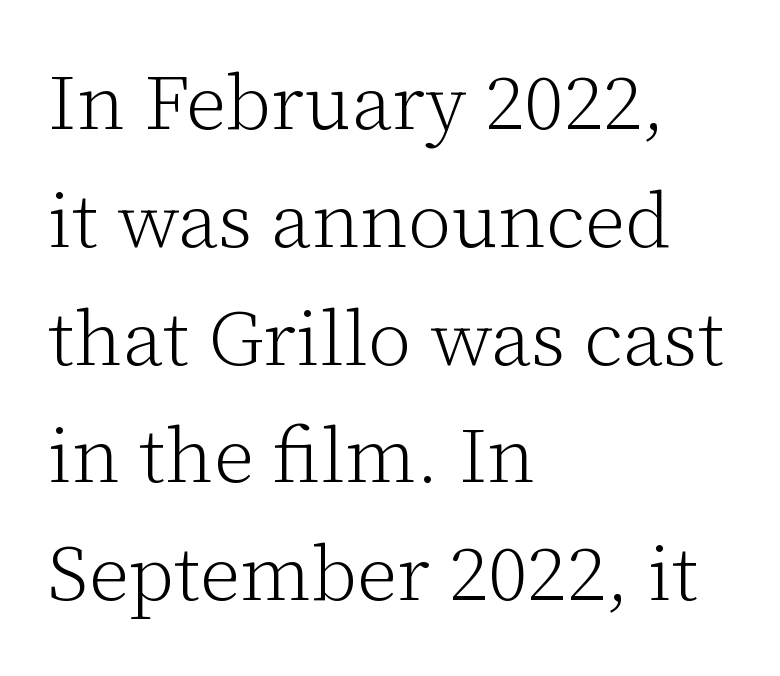
Visually the block forms a straight wall on the left and a jagged coastline on the right. Decoration check: the copy has no underline. Check where the strokes stop: tiny serifs finish them off. No italicization has been applied; the sample stays upright. Vertical spacing — default. Is this a fixed-width face? No — the glyphs have proportional, varying widths.
